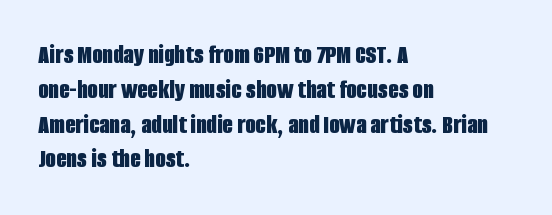
The image shows 27 px bold type, upright; set left-aligned, normal line spacing (1.29x), normal letter spacing, not underlined.
